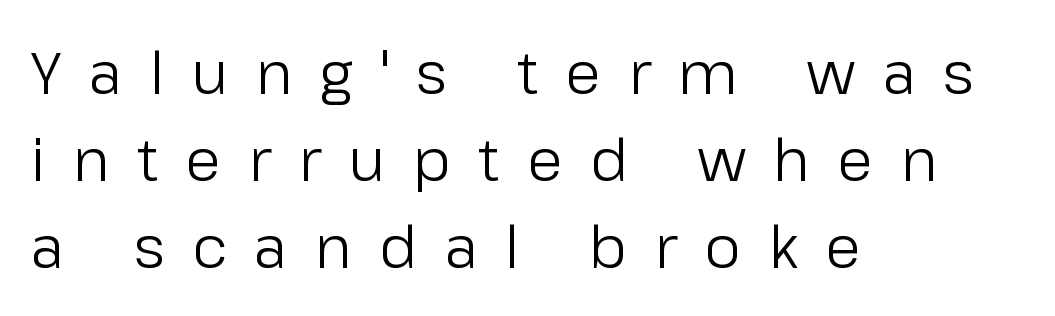
Q: Is the text bold? A: No.
Q: Is the text italic (slanted)? A: No, it is upright.
Q: Is the typeface a serif or a sans-serif typeface? A: Sans-serif.
Q: Is the text underlined? A: No.
Q: How is the paragraph aligned? A: Left-aligned.
Q: Is the spacing between letters normal or unusually wide? A: Unusually wide.
Q: Is the spacing between lines tight, normal or loose? A: Normal.
Q: Width (condensed, normal, or wide)? A: Normal.
Q: Stroke contrast? A: Low.
Q: x-height? A: Medium.
Q: Monospaced? A: No.
